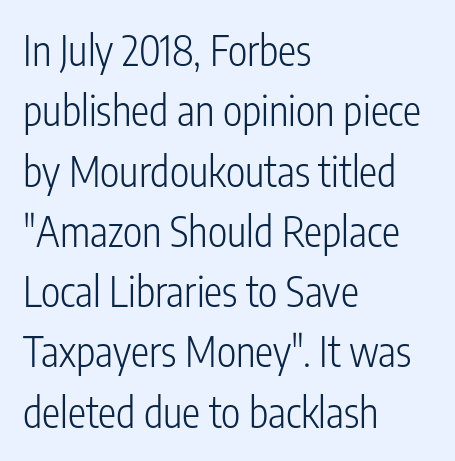
The typeface chosen for these lines omits serifs. Leftover space on each line is placed entirely after the last word. Is there any slant? The stems are plumb. The foot of each line stays bare and open. Weight: in the light-to-regular range. Horizontal bands of white between lines are of average thickness.
